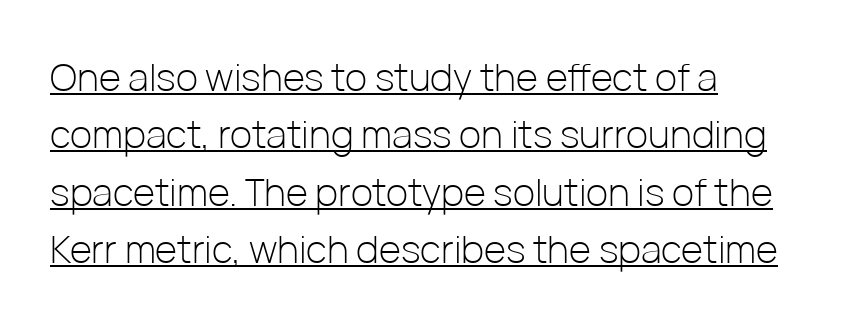
The letters carry no serifs — their stems end cleanly without finishing strokes. The face used here is rendered with its standard letterfit. The weight tops out at a normal text grade. Typeset ragged right — the left edge is the straight one. The passage shown is typed in a proportional face where columns would drift.
